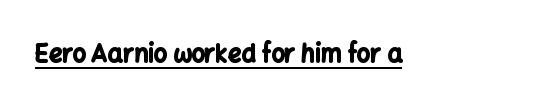
Students, observe the line beneath the letters — that is underlining. Upright lettering throughout. Summary of weight: heavy, a full bold. Here the glyphs are tracked normally, forming tight word shapes.
